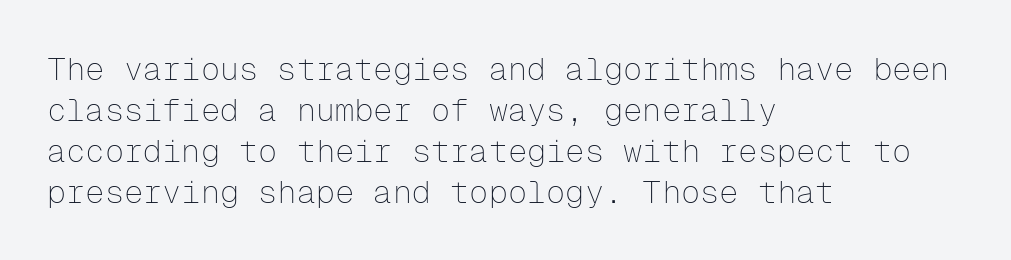
{"serif": "no", "italic": "no", "bold": "no", "weight": "thin", "width": "normal", "stroke_contrast": "low", "x_height": "medium", "monospaced": "yes", "underline": "no", "align": "left", "line_spacing": "normal", "line_spacing_ratio": 1.28, "letter_spacing": "normal", "letter_spacing_em": 0.0, "glyph_px": 32}
